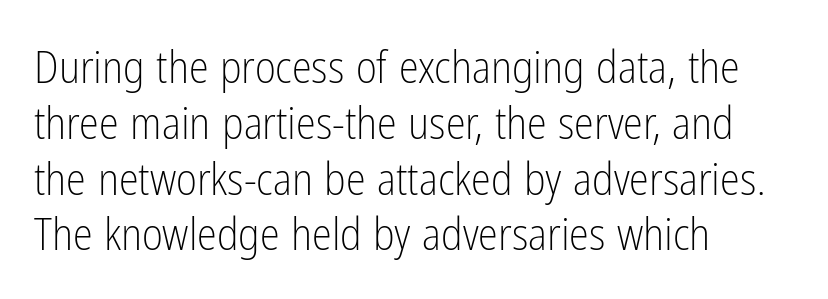
Q: Is the text bold? A: No.
Q: Is the text italic (slanted)? A: No, it is upright.
Q: Is the typeface a serif or a sans-serif typeface? A: Sans-serif.
Q: Is the text underlined? A: No.
Q: How is the paragraph aligned? A: Left-aligned.
Q: Is the spacing between letters normal or unusually wide? A: Normal.
Q: Width (condensed, normal, or wide)? A: Condensed.
Q: Stroke contrast? A: Low.
Q: x-height? A: Medium.
Q: Monospaced? A: No.
